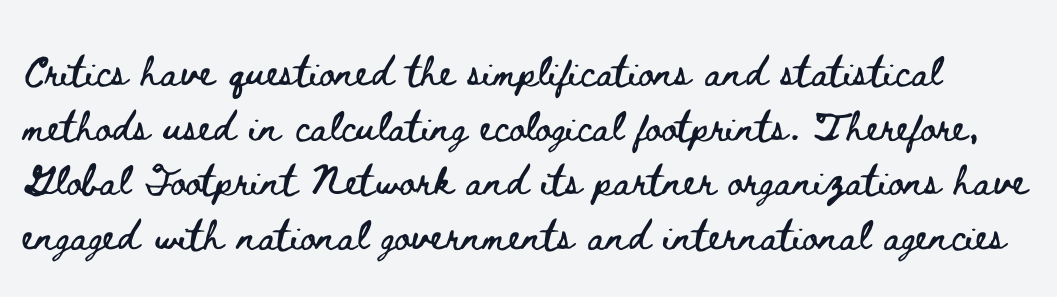
Each letter keeps its own natural width here, so spacing adapts to shape. The space beneath each line is pristine and unruled. A typesetter would call this leading conventional body-copy spacing. This rendering leaves character spacing at its baseline value.
